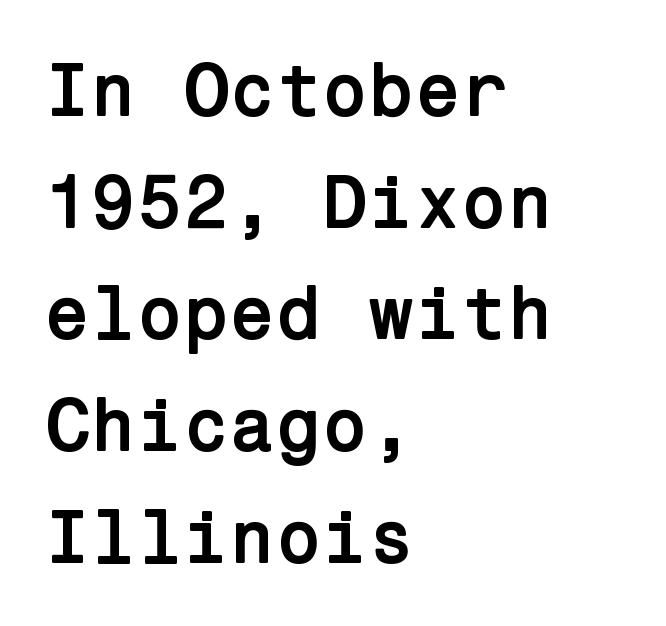
Q: Is the text bold? A: Yes.
Q: Is the text italic (slanted)? A: No, it is upright.
Q: Is the typeface a serif or a sans-serif typeface? A: Sans-serif.
Q: Is the text underlined? A: No.
Q: How is the paragraph aligned? A: Left-aligned.
Q: Is the spacing between letters normal or unusually wide? A: Normal.
Q: Is the spacing between lines tight, normal or loose? A: Normal.
Q: Width (condensed, normal, or wide)? A: Normal.
Q: Stroke contrast? A: Low.
Q: x-height? A: Medium.
